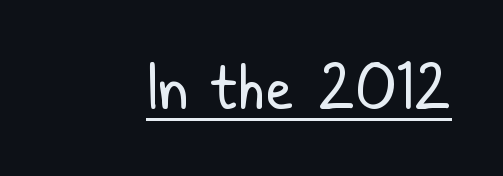
Q: Is the text bold? A: No.
Q: Is the text italic (slanted)? A: No, it is upright.
Q: Is the typeface a serif or a sans-serif typeface? A: Sans-serif.
Q: Is the text underlined? A: Yes.
Q: Is the spacing between letters normal or unusually wide? A: Normal.
Q: Width (condensed, normal, or wide)? A: Condensed.
Q: Stroke contrast? A: Low.
Q: x-height? A: Medium.
Q: Monospaced? A: No.
